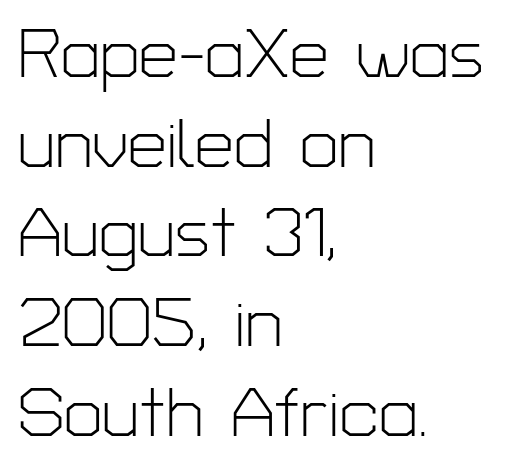
The image shows 69 px light sans-serif type, upright; set left-aligned, normal line spacing (1.3x), normal letter spacing, not underlined; low stroke contrast and a medium x-height.
